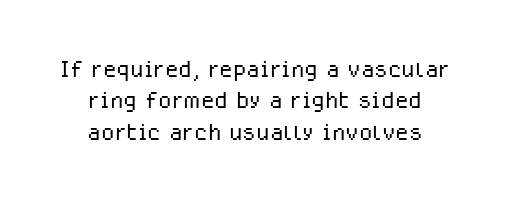
Q: Is the text bold? A: No.
Q: Is the text italic (slanted)? A: No, it is upright.
Q: Is the typeface a serif or a sans-serif typeface? A: Sans-serif.
Q: Is the text underlined? A: No.
Q: How is the paragraph aligned? A: Centered.
Q: Is the spacing between letters normal or unusually wide? A: Normal.
Q: Is the spacing between lines tight, normal or loose? A: Tight.
Q: Width (condensed, normal, or wide)? A: Normal.
Q: Stroke contrast? A: Low.
Q: x-height? A: Medium.
Q: Monospaced? A: No.
